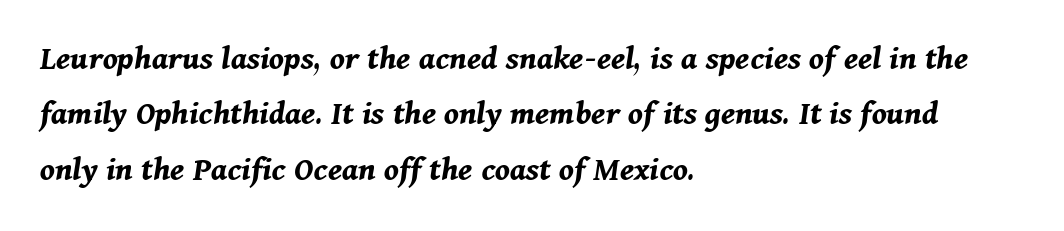
Q: Is the text bold? A: Yes.
Q: Is the text italic (slanted)? A: Yes, it leans right by about 11 degrees.
Q: Is the text underlined? A: No.
Q: How is the paragraph aligned? A: Left-aligned.
Q: Is the spacing between letters normal or unusually wide? A: Normal.
Q: Is the spacing between lines tight, normal or loose? A: Normal.
Q: Width (condensed, normal, or wide)? A: Normal.
Q: Stroke contrast? A: Medium.
Q: x-height? A: Medium.
Q: Monospaced? A: No.
